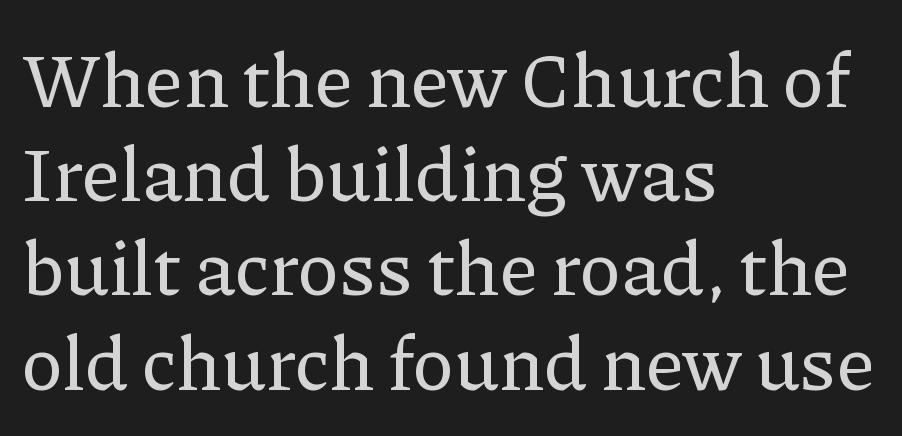
{"serif": "yes", "italic": "no", "width": "normal", "stroke_contrast": "low", "x_height": "medium", "monospaced": "no", "underline": "no", "align": "left", "line_spacing_ratio": 1.24, "letter_spacing": "normal", "letter_spacing_em": 0.0, "glyph_px": 76}
